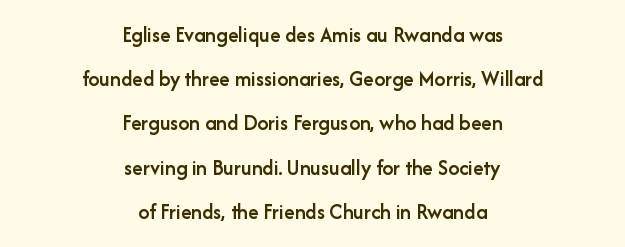
Q: Is the text bold? A: Semi-bold.
Q: Is the text italic (slanted)? A: No, it is upright.
Q: Is the text underlined? A: No.
Q: How is the paragraph aligned? A: Centered.
Q: Is the spacing between letters normal or unusually wide? A: Normal.
Q: Is the spacing between lines tight, normal or loose? A: Loose.
